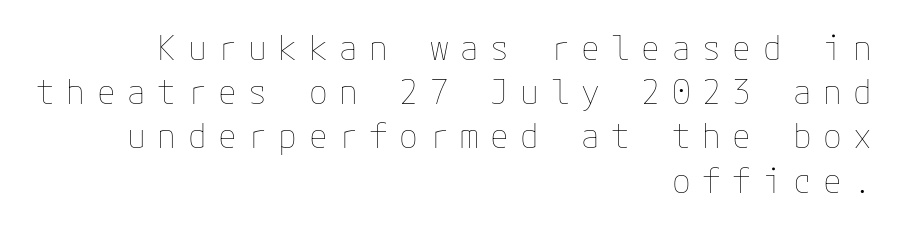
The image shows 34 px thin type, upright; set right-aligned, normal line spacing (1.3x), unusually wide letter spacing (+0.34 em), not underlined; low stroke contrast and a medium x-height.
